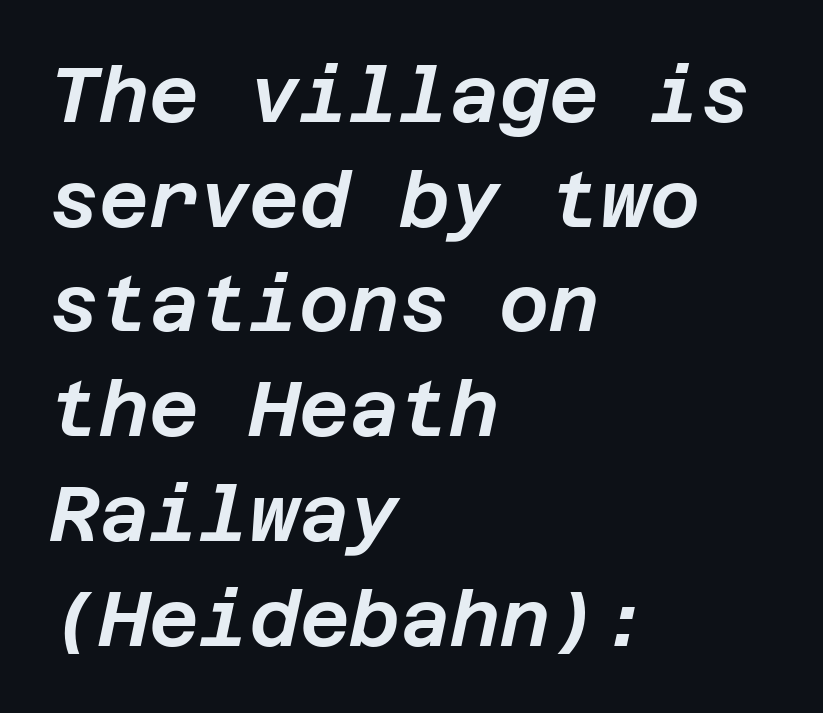
Q: Is the text italic (slanted)? A: Yes, it leans right by about 12 degrees.
Q: Is the text underlined? A: No.
Q: How is the paragraph aligned? A: Left-aligned.
Q: Is the spacing between letters normal or unusually wide? A: Normal.
Q: Is the spacing between lines tight, normal or loose? A: Normal.
Q: Width (condensed, normal, or wide)? A: Normal.
Q: Stroke contrast? A: Low.
Q: x-height? A: Large.
